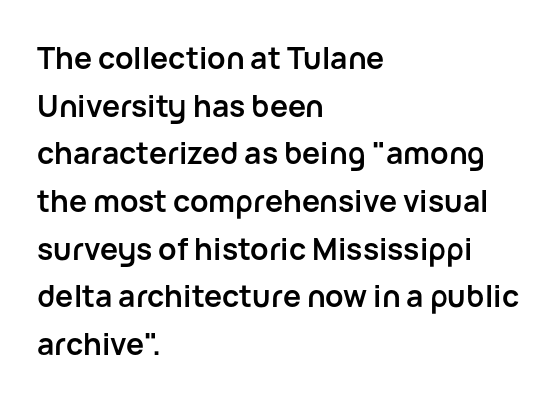
{"serif": "no", "italic": "no", "bold": "yes", "weight": "semibold", "width": "normal", "stroke_contrast": "low", "x_height": "medium", "monospaced": "no", "underline": "no", "align": "left", "line_spacing": "normal", "line_spacing_ratio": 1.59, "letter_spacing": "normal", "letter_spacing_em": 0.0, "glyph_px": 30}
